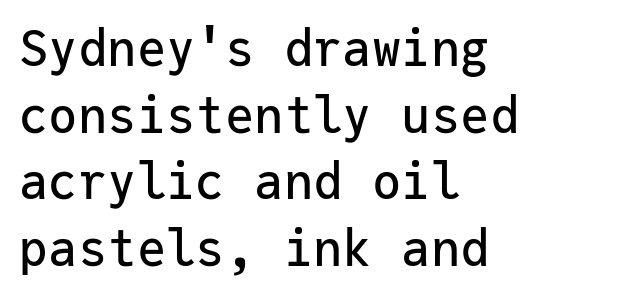
The image shows 49 px sans-serif type, upright, monospaced; set left-aligned, normal line spacing (1.36x), normal letter spacing, not underlined; low stroke contrast and a medium x-height.
